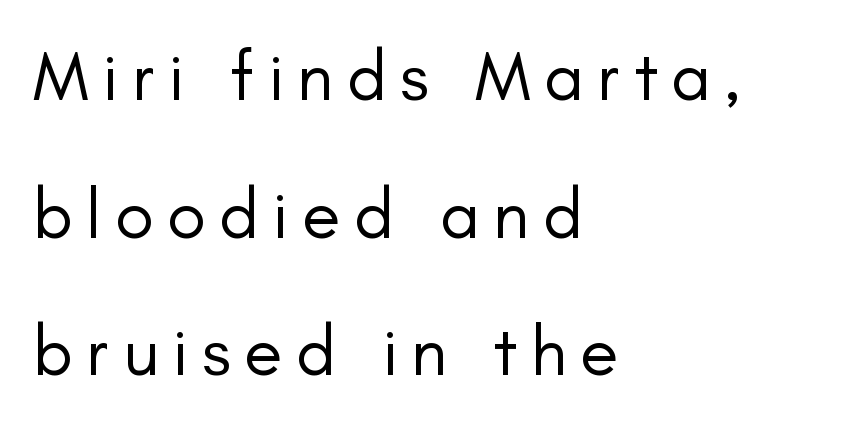
{"serif": "no", "italic": "no", "bold": "no", "weight": "regular", "width": "normal", "stroke_contrast": "low", "x_height": "small", "monospaced": "no", "underline": "no", "align": "left", "line_spacing": "loose", "line_spacing_ratio": 1.94, "glyph_px": 71}
